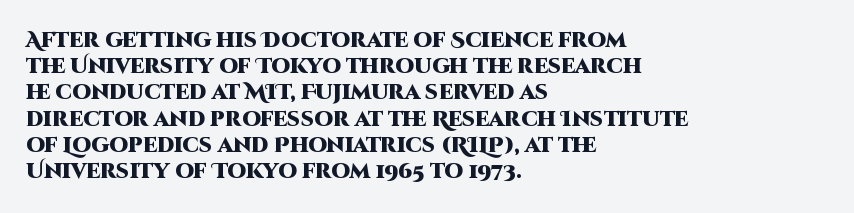
The image shows 21 px bold type, upright; set left-aligned, normal line spacing (1.25x), normal letter spacing, not underlined.
